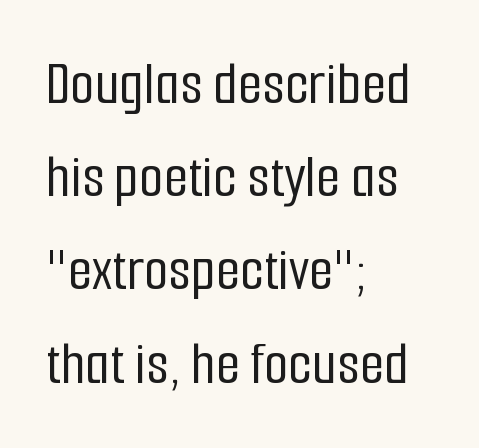
The specimen reads as upright at a glance. In terms of letterform style, serifs are entirely absent. The letters advance in unequal steps, a hallmark of proportional type. The passage is arranged the way most books set body copy — flush left. Reading down the column, the eye jumps a familiar distance to each next line.
